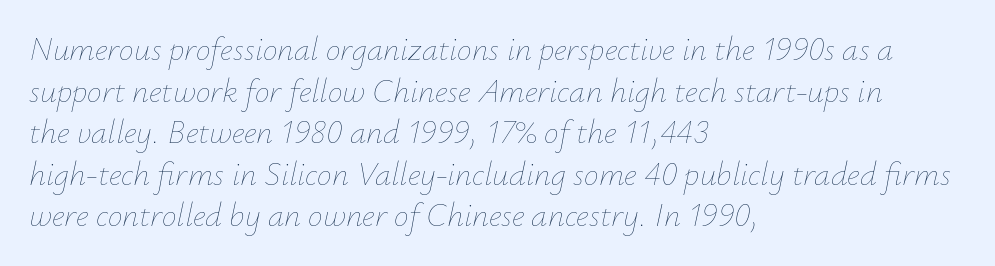
The passage shown is not bold in any degree. Does the copy run flush right? No — it runs flush left. A typesetter would call this leading conventional body-copy spacing. The rendering keeps characters at their native spacing. Decoration check: the copy has no underline. Rendered with sloped, italic letterforms.
